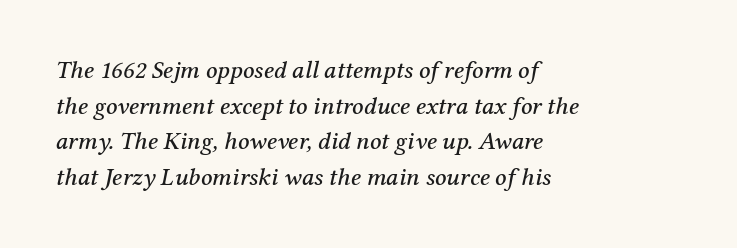
Leading matches the norm, producing a regular column. Horizontally, the lines are justified to the leading edge only. The baseline area is clear. Students, note that the glyphs here touch the page at normal intervals.
